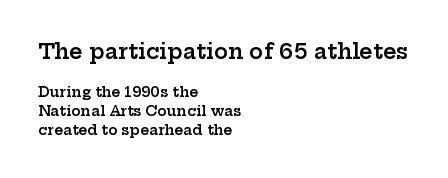
{"italic": "no", "bold": "semi", "underline": "no", "align": "left", "line_spacing": "normal", "line_spacing_ratio": 1.36, "letter_spacing": "normal", "letter_spacing_em": 0.0, "larger_block": "first", "size_ratio": 1.5, "glyph_px": 21}
